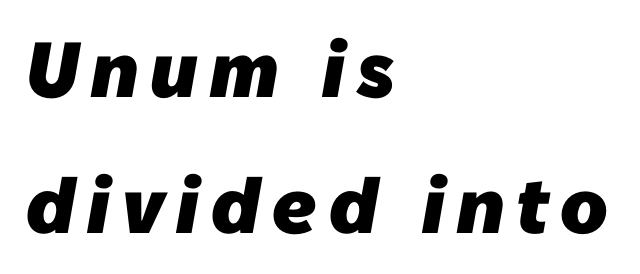
Leftover space on each line is placed entirely after the last word. Type style note: lacks serifs. The foot of each line stays bare and open. The letters advance in unequal steps, a hallmark of proportional type. Summary of weight: heavy, a full bold.
